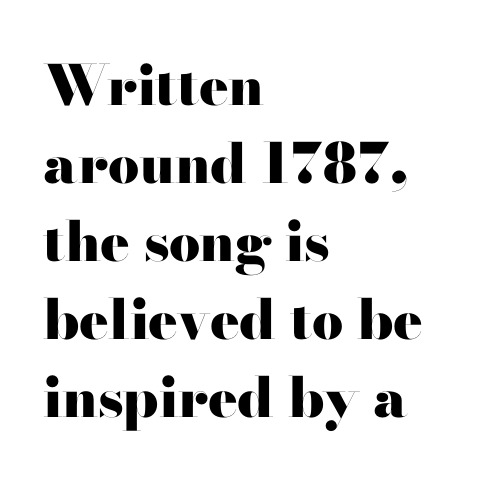
Examine the stroke ends and you'll spot serifs. The gap between lines stays unmarked. These lines are rendered in a variable-pitch font. Is the type bold? Yes — the strokes are clearly thick and heavy. This sample keeps an unexceptional amount of space between lines. These lines are set flush left with a ragged right edge.
